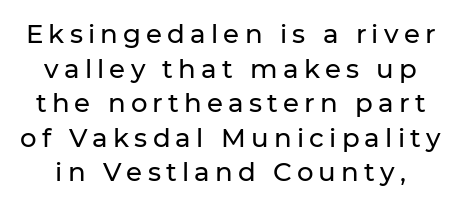
Q: Is the text italic (slanted)? A: No, it is upright.
Q: Is the text underlined? A: No.
Q: Is the spacing between letters normal or unusually wide? A: Unusually wide.
Q: Is the spacing between lines tight, normal or loose? A: Normal.
